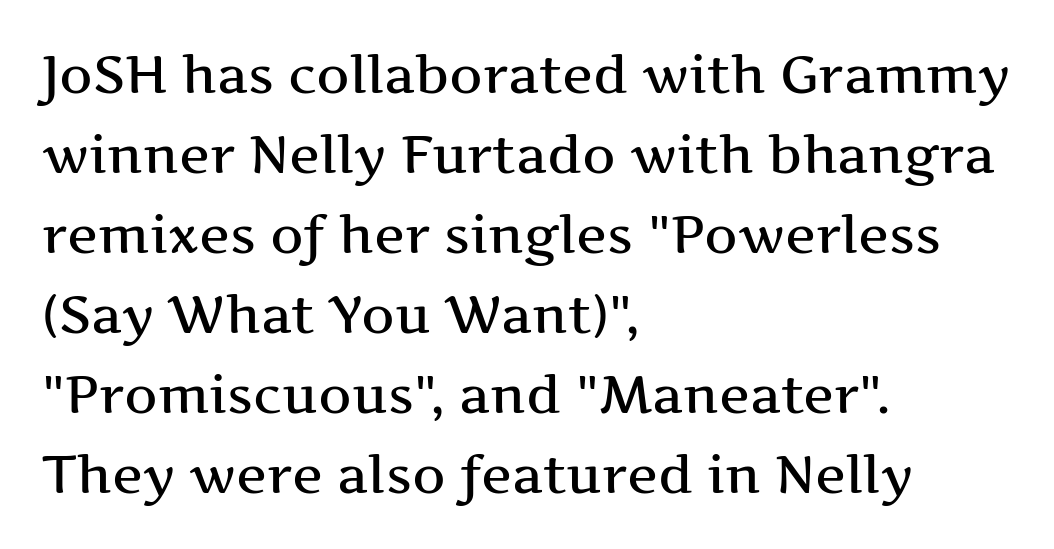
How would I describe the line gaps? Plain and ordinary. Inter-character spacing is left at the font's built-in metrics. Anything drawn beneath the words? Only blank space. Vertical strokes here are truly vertical. The setting favours the left margin, as ordinary paragraphs usually do. Proportional: the letters do not fall into vertical columns.
